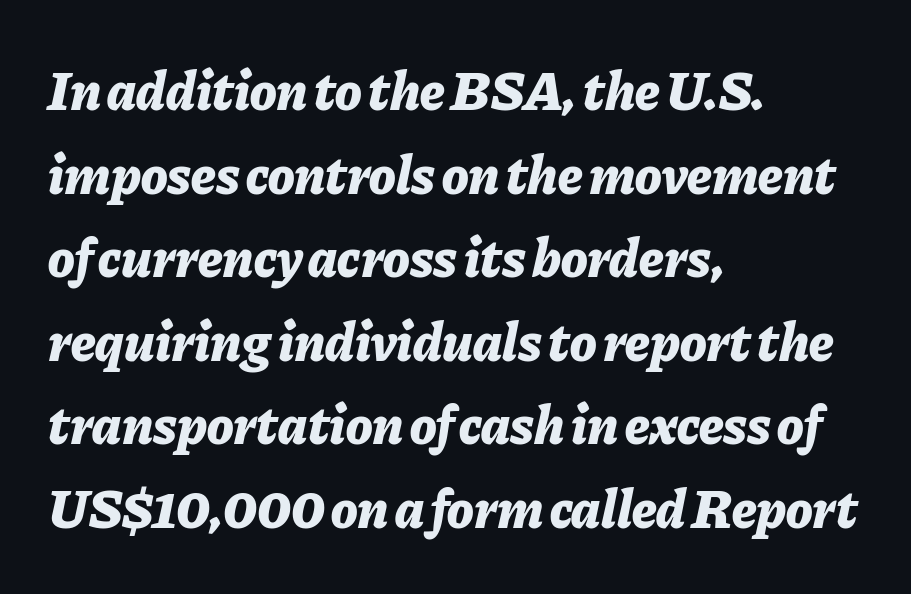
Q: Is the text bold? A: Yes.
Q: Is the text italic (slanted)? A: Yes, it leans right by about 11 degrees.
Q: Is the text underlined? A: No.
Q: How is the paragraph aligned? A: Left-aligned.
Q: Is the spacing between letters normal or unusually wide? A: Normal.
Q: Is the spacing between lines tight, normal or loose? A: Normal.
Q: Width (condensed, normal, or wide)? A: Normal.
Q: Stroke contrast? A: Low.
Q: x-height? A: Medium.
Q: Monospaced? A: No.
